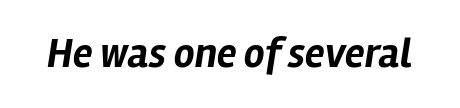
{"italic": "yes", "lean": "right", "slant_degrees": 12, "bold": "yes", "weight": "bold", "width": "normal", "stroke_contrast": "low", "x_height": "medium", "monospaced": "no", "underline": "no", "letter_spacing": "normal", "letter_spacing_em": 0.0, "glyph_px": 41}
